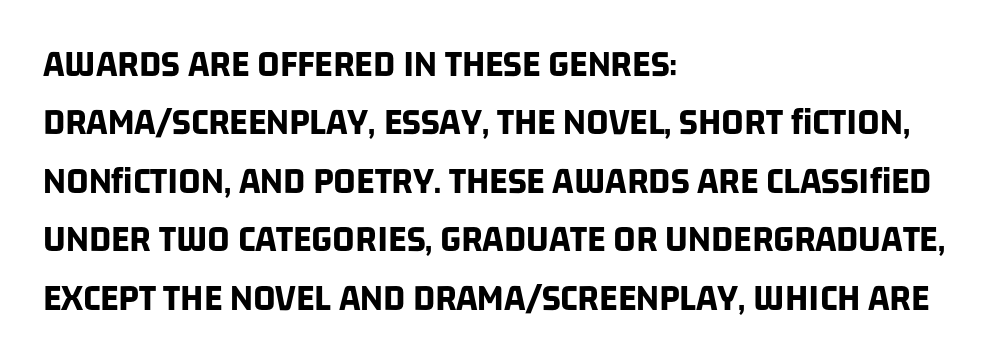
Q: Is the text bold? A: Yes.
Q: Is the typeface a serif or a sans-serif typeface? A: Sans-serif.
Q: Is the text underlined? A: No.
Q: How is the paragraph aligned? A: Left-aligned.
Q: Is the spacing between letters normal or unusually wide? A: Normal.
Q: Is the spacing between lines tight, normal or loose? A: Normal.
Q: Width (condensed, normal, or wide)? A: Condensed.
Q: Stroke contrast? A: Low.
Q: x-height? A: Large.
Q: Monospaced? A: No.
